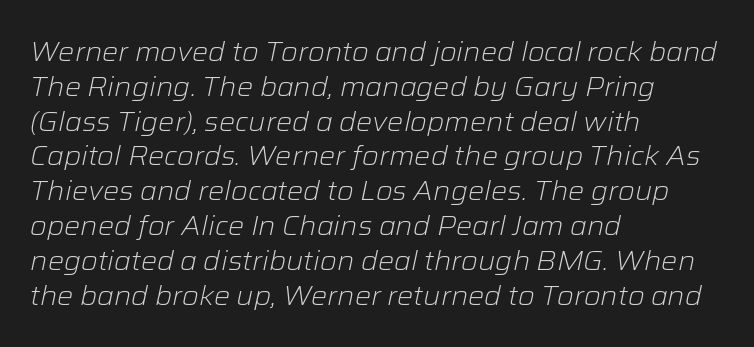
Q: Is the text bold? A: No.
Q: Is the text italic (slanted)? A: Yes, it leans right by about 12 degrees.
Q: Is the text underlined? A: No.
Q: How is the paragraph aligned? A: Left-aligned.
Q: Is the spacing between letters normal or unusually wide? A: Normal.
Q: Is the spacing between lines tight, normal or loose? A: Normal.
